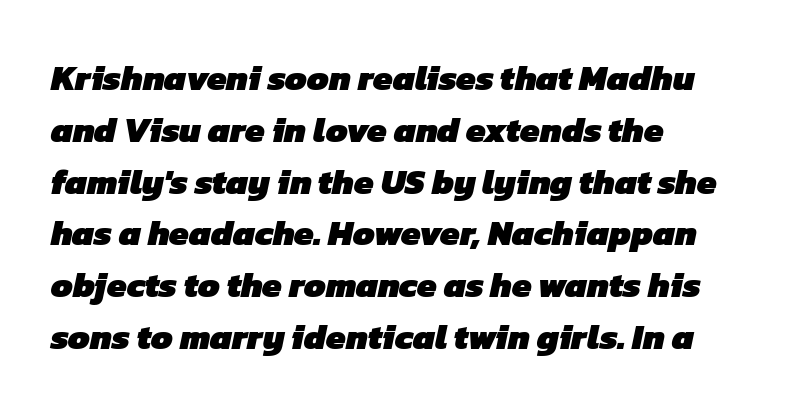
Q: Is the text bold? A: Yes.
Q: Is the typeface a serif or a sans-serif typeface? A: Sans-serif.
Q: Is the text underlined? A: No.
Q: How is the paragraph aligned? A: Left-aligned.
Q: Is the spacing between letters normal or unusually wide? A: Normal.
Q: Is the spacing between lines tight, normal or loose? A: Normal.
Q: Width (condensed, normal, or wide)? A: Normal.
Q: Stroke contrast? A: Low.
Q: x-height? A: Medium.
Q: Monospaced? A: No.
